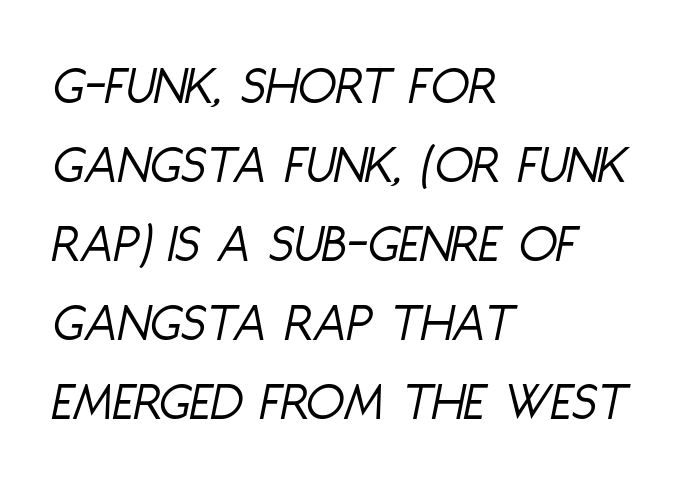
{"italic": "yes", "lean": "right", "slant_degrees": 11, "bold": "no", "weight": "light", "width": "condensed", "stroke_contrast": "low", "x_height": "large", "monospaced": "no", "underline": "no", "align": "left", "line_spacing": "normal", "line_spacing_ratio": 1.41, "letter_spacing": "normal", "letter_spacing_em": 0.0, "glyph_px": 56}
